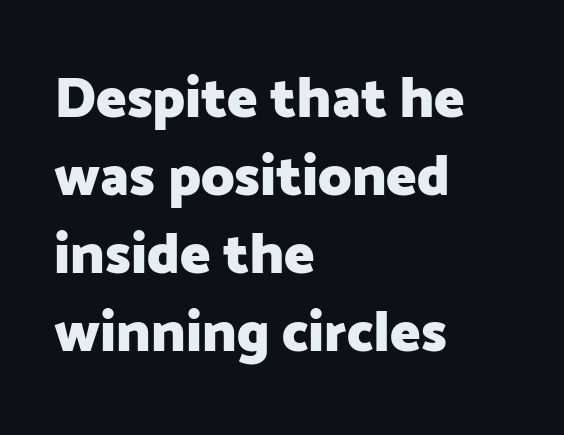
Q: Is the text bold? A: Yes.
Q: Is the text italic (slanted)? A: No, it is upright.
Q: Is the typeface a serif or a sans-serif typeface? A: Sans-serif.
Q: Is the text underlined? A: No.
Q: How is the paragraph aligned? A: Left-aligned.
Q: Is the spacing between letters normal or unusually wide? A: Normal.
Q: Is the spacing between lines tight, normal or loose? A: Normal.
Q: Width (condensed, normal, or wide)? A: Normal.
Q: Stroke contrast? A: Low.
Q: x-height? A: Medium.
Q: Monospaced? A: No.
